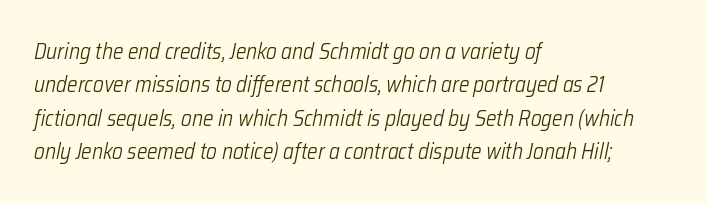
Q: Is the text bold? A: No.
Q: Is the text italic (slanted)? A: Yes, it leans right by about 12 degrees.
Q: Is the text underlined? A: No.
Q: How is the paragraph aligned? A: Left-aligned.
Q: Is the spacing between letters normal or unusually wide? A: Normal.
Q: Is the spacing between lines tight, normal or loose? A: Normal.
